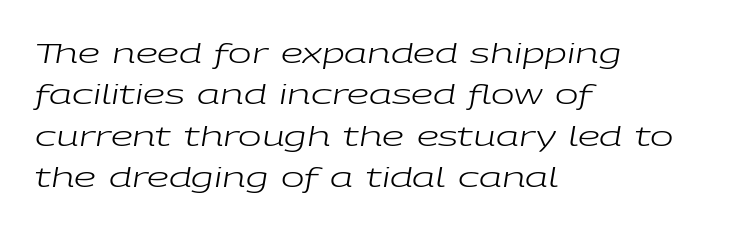
Q: Is the text bold? A: No.
Q: Is the text italic (slanted)? A: Yes, it leans right by about 9 degrees.
Q: Is the text underlined? A: No.
Q: How is the paragraph aligned? A: Left-aligned.
Q: Is the spacing between letters normal or unusually wide? A: Normal.
Q: Is the spacing between lines tight, normal or loose? A: Normal.
Q: Width (condensed, normal, or wide)? A: Wide.
Q: Stroke contrast? A: Low.
Q: x-height? A: Medium.
Q: Monospaced? A: No.
